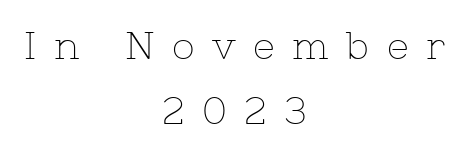
Q: Is the text bold? A: No.
Q: Is the text italic (slanted)? A: No, it is upright.
Q: Is the typeface a serif or a sans-serif typeface? A: Serif.
Q: Is the text underlined? A: No.
Q: How is the paragraph aligned? A: Centered.
Q: Is the spacing between letters normal or unusually wide? A: Unusually wide.
Q: Width (condensed, normal, or wide)? A: Normal.
Q: Stroke contrast? A: Low.
Q: x-height? A: Medium.
Q: Monospaced? A: No.
